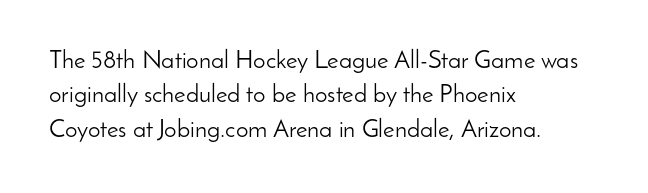
The image shows 25 px text type, upright; set left-aligned, normal line spacing (1.38x), normal letter spacing, not underlined.
